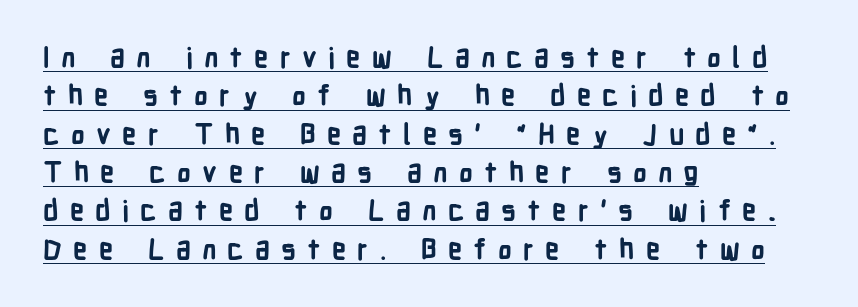
The lettering holds an erect, upright posture throughout. Caption: multi-line text, flush left, ragged right. Rows of type keep a routine distance in the vertical direction. Note: no serifs on the glyphs. On the weight axis this lands at bold, roughly 700.
